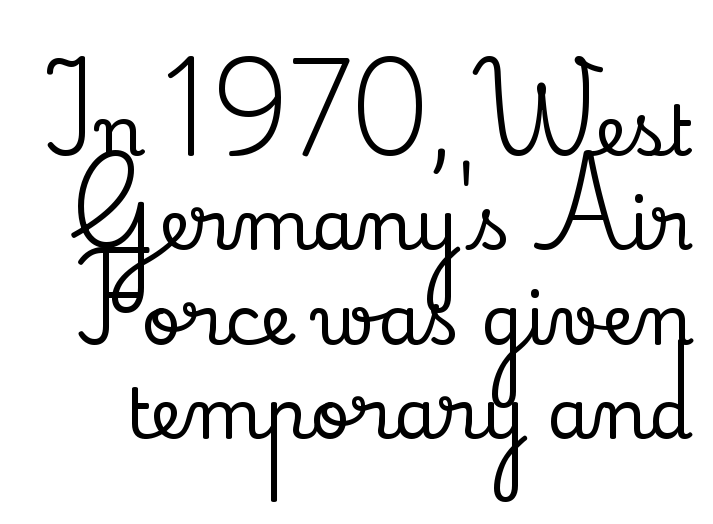
Serif or sans? Serif — the stroke terminals have little feet. Only glyphs here, with clear space below each row. The specimen reads as upright at a glance. The horizontal fit of the characters is conventional and even. Character widths vary here, with narrow letters taking less room than wide ones.
